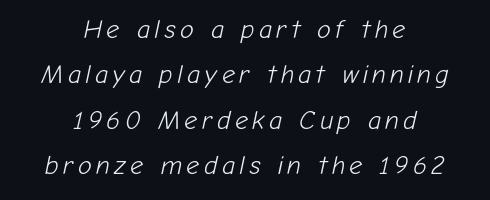
The image shows 26 px text type, italic (leaning right); set centered, line spacing 1.75x, not underlined.
